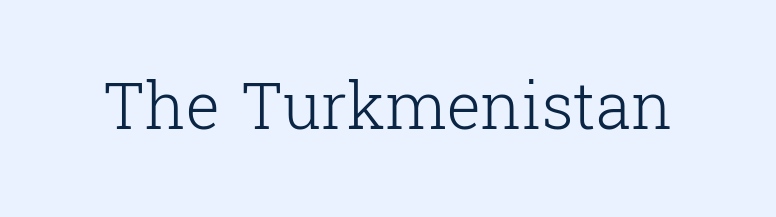
Inter-character spacing is left at the font's built-in metrics. This sample uses a serif face. No chunkiness to these letters — they're not bold. Vertical strokes here are truly vertical. Clear beneath every line of the passage.
